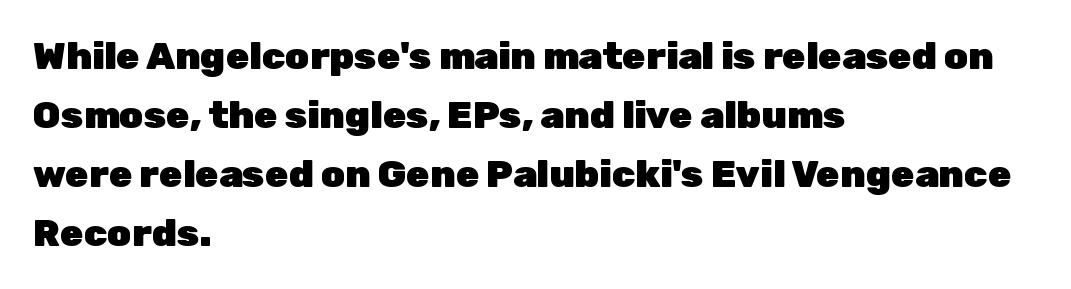
Q: Is the text bold? A: Yes.
Q: Is the text italic (slanted)? A: No, it is upright.
Q: Is the typeface a serif or a sans-serif typeface? A: Sans-serif.
Q: Is the text underlined? A: No.
Q: How is the paragraph aligned? A: Left-aligned.
Q: Is the spacing between letters normal or unusually wide? A: Normal.
Q: Is the spacing between lines tight, normal or loose? A: Normal.
Q: Width (condensed, normal, or wide)? A: Normal.
Q: Stroke contrast? A: Low.
Q: x-height? A: Medium.
Q: Monospaced? A: No.
